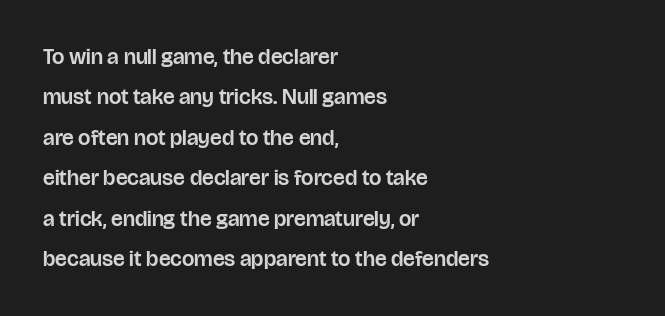
Underlining? Definitely not there. Posture: upright roman. These lines keep a tight, regular rhythm from letter to letter. Where is the straight margin? On the left.
